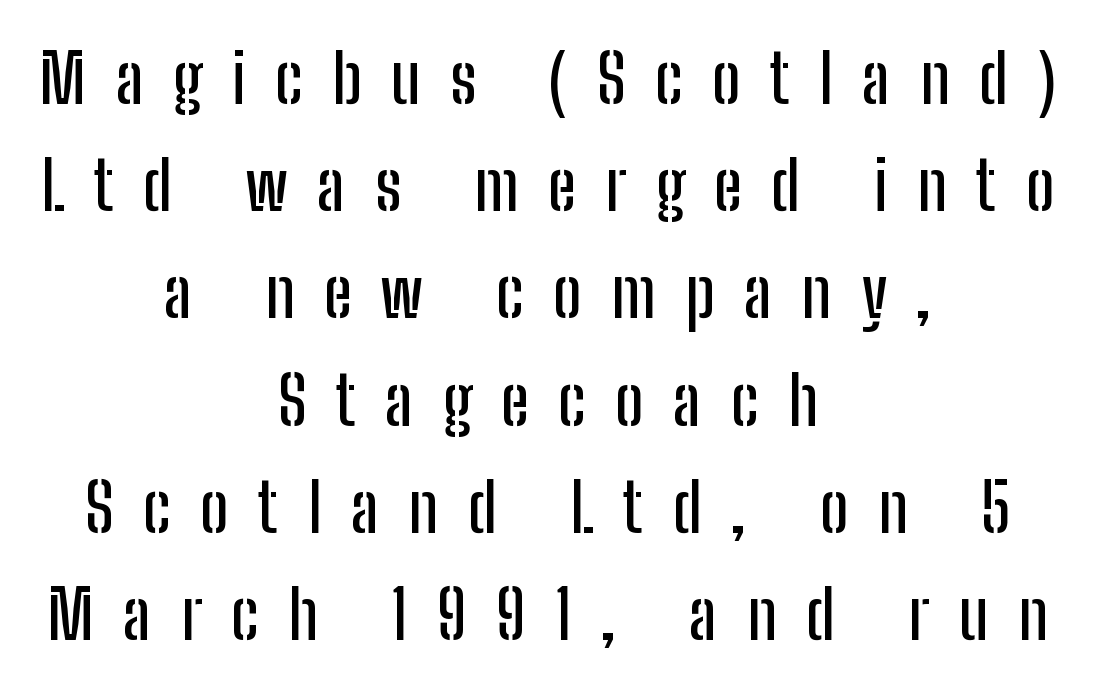
The face used here is rendered with a markedly widened letterfit. One-word summary of the alignment: center. Unlike italic type, these characters show no tilt at all. A normal amount of white space separates one row of letters from the next. Grotesque or geometric, the face here clearly has no serifs.
